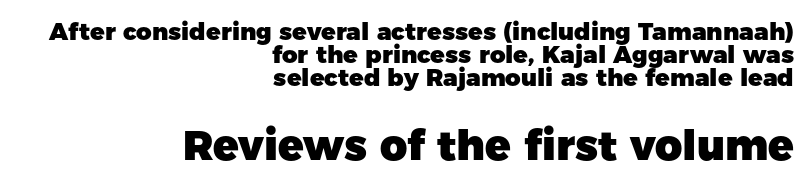
Here the glyphs are tracked normally, forming tight word shapes. Typesetter's note: full bold, strokes at maximum text heaviness. This sample has the flowing, uneven cadence of proportional lettering. Summary of vertical rhythm: compact, with narrow interline spacing. Letterform terminals end flat and unadorned throughout the passage.
